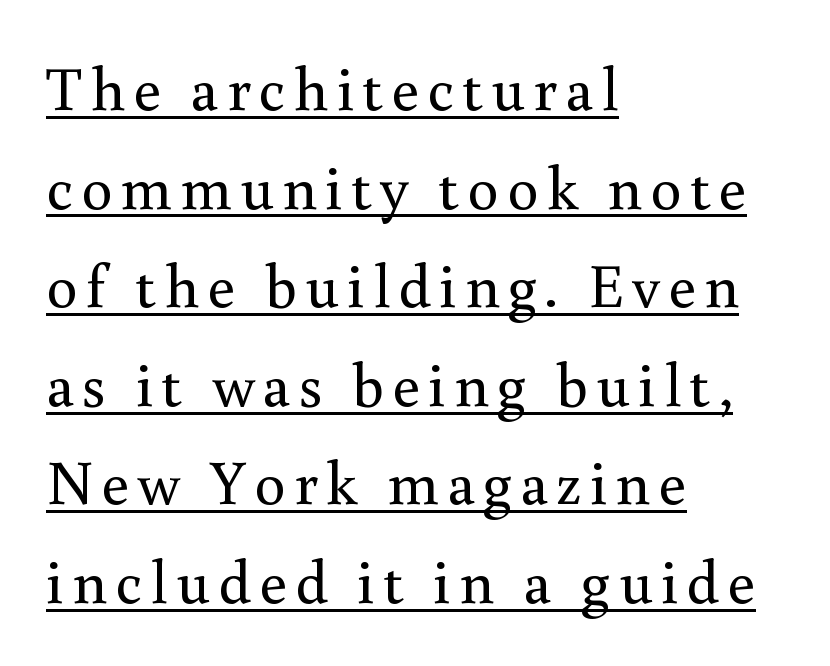
{"serif": "yes", "italic": "no", "bold": "no", "weight": "regular", "width": "normal", "stroke_contrast": "medium", "x_height": "small", "monospaced": "no", "underline": "yes", "align": "left", "line_spacing": "normal", "line_spacing_ratio": 1.59, "glyph_px": 62}
